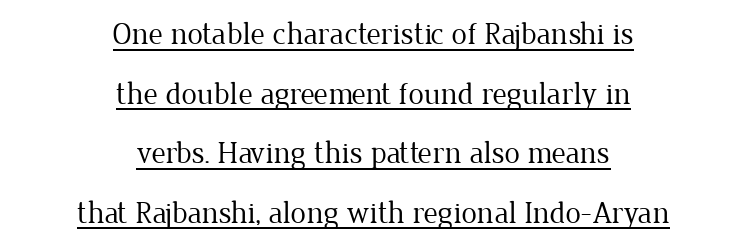
Standard letterfit; no display-style spreading of the glyphs. Check where the strokes stop: tiny serifs finish them off. The typesetting does not lean heavy: it is not bold. A great deal of white space separates one row of letters from the next.
